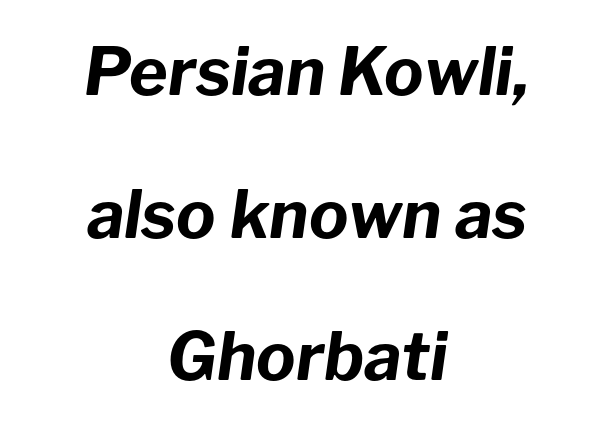
{"italic": "yes", "lean": "right", "slant_degrees": 8, "bold": "yes", "weight": "bold", "width": "normal", "stroke_contrast": "low", "x_height": "medium", "monospaced": "no", "underline": "no", "align": "center", "line_spacing": "loose", "line_spacing_ratio": 2.16, "letter_spacing": "normal", "letter_spacing_em": 0.0, "glyph_px": 66}
